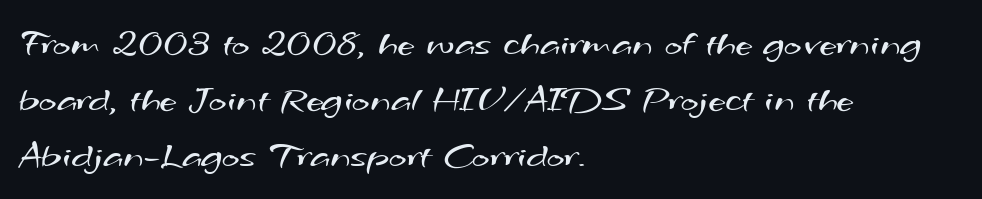
The image shows 38 px regular-weight, wide sans-serif type; set left-aligned, normal line spacing (1.48x), normal letter spacing, not underlined; medium stroke contrast and a small x-height.
